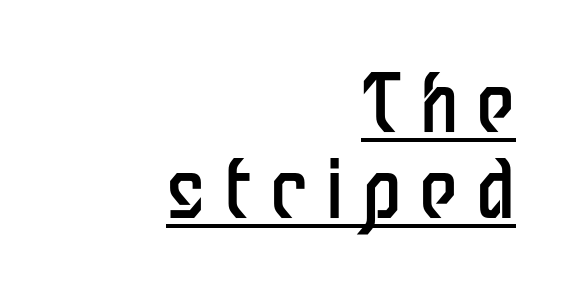
Upright lettering throughout. This sample uses a sans-serif face. Where is the straight margin? On the right. Think of a printed novel: that variable character pitch is what you see here. This sample carries an underscore along the baseline area.
